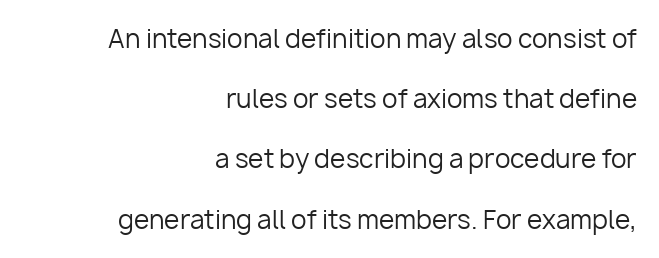
The image shows 25 px text type, upright; set right-aligned, loose line spacing (2.41x), normal letter spacing, not underlined.
